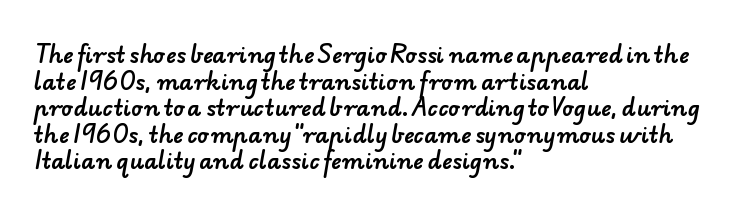
The image shows 22 px text type; set left-aligned, line spacing 1.21x, normal letter spacing, not underlined.
